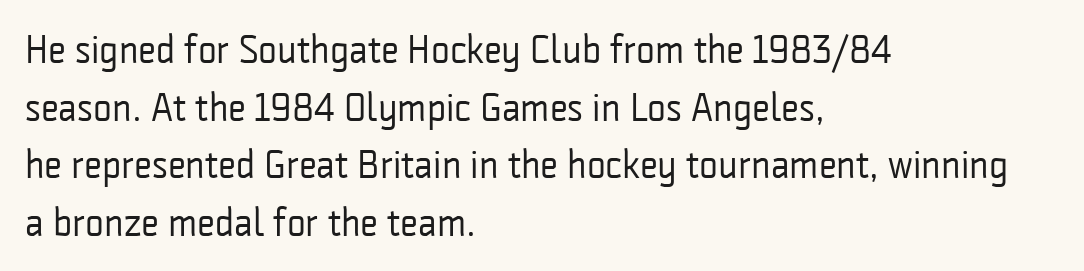
Caption: standard tracking, unaltered. Honestly, the row spacing looks completely unremarkable. The area under the type is left untouched. Spacing verdict: proportional, widths tailored to each character.
